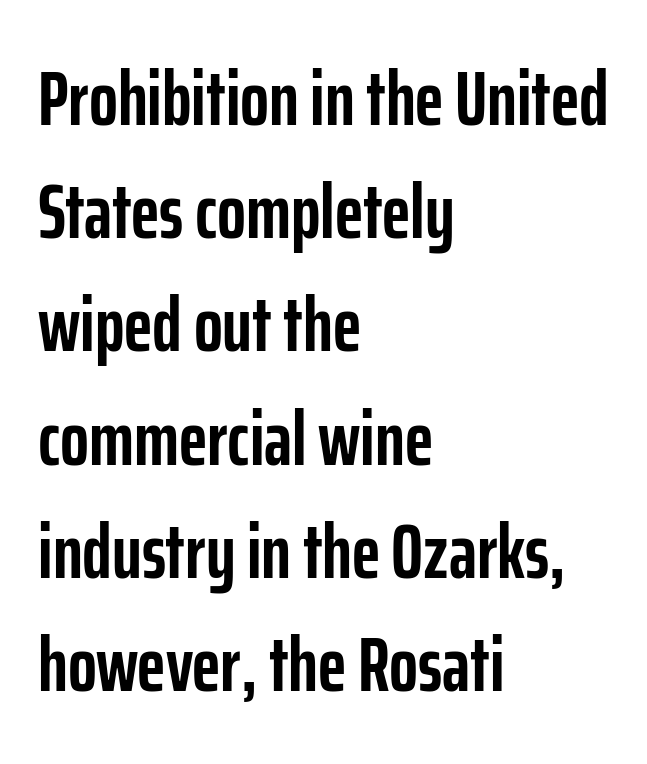
{"serif": "no", "italic": "no", "bold": "yes", "weight": "semibold", "width": "condensed", "stroke_contrast": "low", "x_height": "medium", "monospaced": "no", "underline": "no", "align": "left", "line_spacing": "normal", "line_spacing_ratio": 1.49, "letter_spacing": "normal", "letter_spacing_em": 0.0, "glyph_px": 76}
